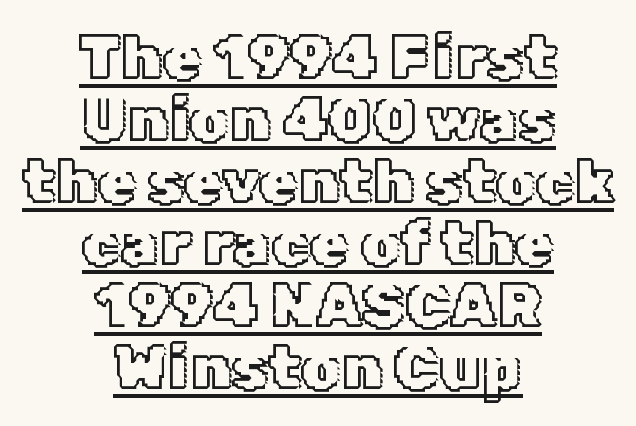
Rows of type sit shoulder to shoulder in the vertical direction. This rendering uses center alignment, leaving both contours irregular but symmetric. Students, observe the line beneath the letters — that is underlining. A typesetter would mark this as roman, not italic.
